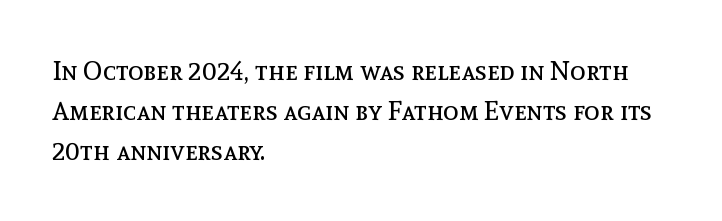
Q: Is the text bold? A: No.
Q: Is the text italic (slanted)? A: No, it is upright.
Q: Is the text underlined? A: No.
Q: How is the paragraph aligned? A: Left-aligned.
Q: Is the spacing between letters normal or unusually wide? A: Normal.
Q: Is the spacing between lines tight, normal or loose? A: Normal.
